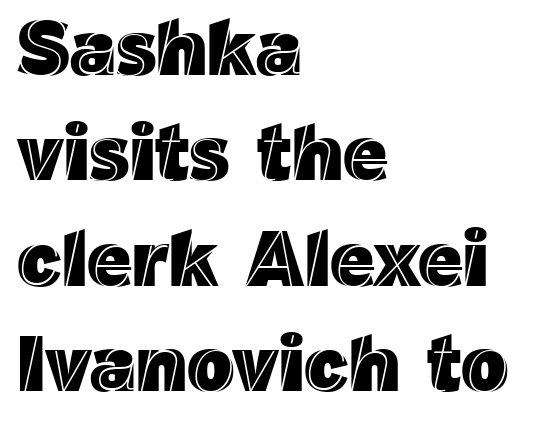
The image shows 78 px text type, upright; set left-aligned, normal line spacing (1.35x), normal letter spacing, not underlined; a medium x-height.
